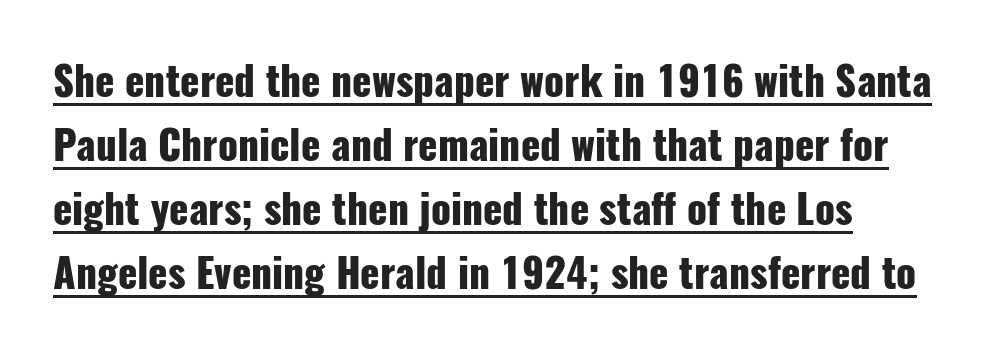
{"serif": "no", "italic": "no", "bold": "yes", "weight": "heavy", "width": "condensed", "stroke_contrast": "low", "x_height": "medium", "monospaced": "no", "underline": "yes", "align": "left", "line_spacing": "normal", "line_spacing_ratio": 1.6, "letter_spacing": "normal", "letter_spacing_em": 0.0, "glyph_px": 40}
